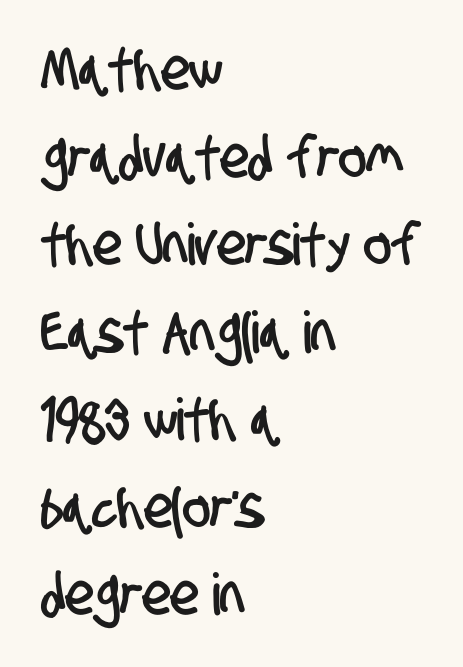
Q: Is the typeface a serif or a sans-serif typeface? A: Sans-serif.
Q: Is the text underlined? A: No.
Q: How is the paragraph aligned? A: Left-aligned.
Q: Is the spacing between letters normal or unusually wide? A: Normal.
Q: Is the spacing between lines tight, normal or loose? A: Normal.
Q: Width (condensed, normal, or wide)? A: Condensed.
Q: Stroke contrast? A: Low.
Q: x-height? A: Large.
Q: Monospaced? A: No.
